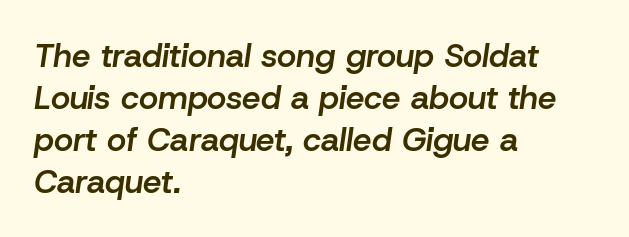
Q: Is the text bold? A: Semi-bold.
Q: Is the text italic (slanted)? A: Yes, it leans right by about 8 degrees.
Q: Is the text underlined? A: No.
Q: How is the paragraph aligned? A: Left-aligned.
Q: Is the spacing between letters normal or unusually wide? A: Normal.
Q: Is the spacing between lines tight, normal or loose? A: Normal.
Q: Width (condensed, normal, or wide)? A: Normal.
Q: Stroke contrast? A: Low.
Q: x-height? A: Medium.
Q: Monospaced? A: No.
